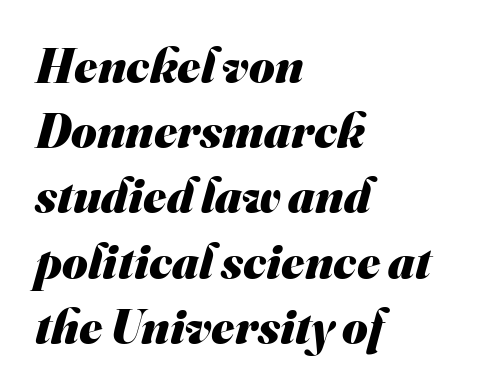
Q: Is the text bold? A: Yes.
Q: Is the typeface a serif or a sans-serif typeface? A: Sans-serif.
Q: Is the text underlined? A: No.
Q: How is the paragraph aligned? A: Left-aligned.
Q: Is the spacing between letters normal or unusually wide? A: Normal.
Q: Is the spacing between lines tight, normal or loose? A: Normal.
Q: Width (condensed, normal, or wide)? A: Normal.
Q: Stroke contrast? A: Medium.
Q: x-height? A: Small.
Q: Monospaced? A: No.
